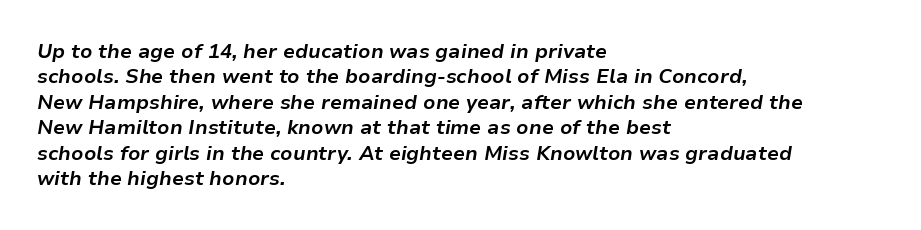
The image shows 20 px bold type, italic (leaning right); set left-aligned, normal line spacing (1.27x), normal letter spacing, not underlined.
